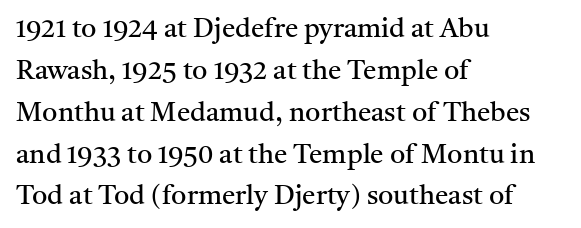
Q: Is the text bold? A: No.
Q: Is the text italic (slanted)? A: No, it is upright.
Q: Is the text underlined? A: No.
Q: How is the paragraph aligned? A: Left-aligned.
Q: Is the spacing between letters normal or unusually wide? A: Normal.
Q: Is the spacing between lines tight, normal or loose? A: Normal.
